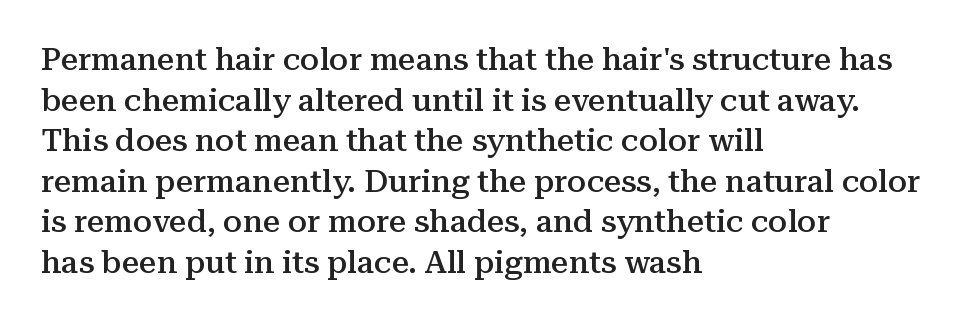
{"serif": "yes", "italic": "no", "bold": "semi", "weight": "semibold", "width": "normal", "stroke_contrast": "medium", "x_height": "medium", "monospaced": "no", "underline": "no", "align": "left", "line_spacing": "normal", "line_spacing_ratio": 1.31, "letter_spacing": "normal", "letter_spacing_em": 0.0, "glyph_px": 31}
